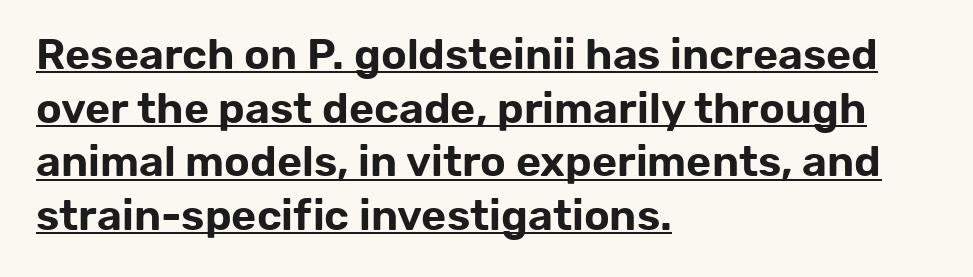
Q: Is the text italic (slanted)? A: No, it is upright.
Q: Is the typeface a serif or a sans-serif typeface? A: Sans-serif.
Q: Is the text underlined? A: Yes.
Q: How is the paragraph aligned? A: Left-aligned.
Q: Is the spacing between letters normal or unusually wide? A: Normal.
Q: Is the spacing between lines tight, normal or loose? A: Normal.
Q: Width (condensed, normal, or wide)? A: Normal.
Q: Stroke contrast? A: Low.
Q: x-height? A: Medium.
Q: Monospaced? A: No.
